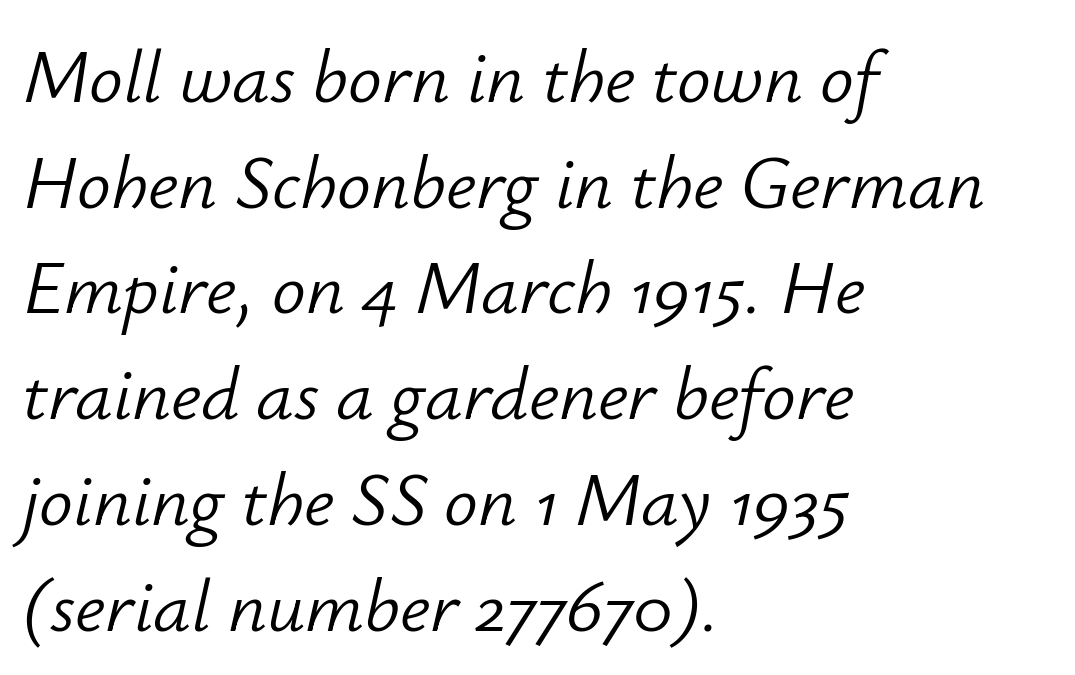
{"italic": "yes", "lean": "right", "slant_degrees": 12, "bold": "no", "weight": "light", "width": "normal", "stroke_contrast": "low", "x_height": "small", "monospaced": "no", "underline": "no", "align": "left", "line_spacing": "normal", "line_spacing_ratio": 1.41, "letter_spacing": "normal", "letter_spacing_em": 0.0, "glyph_px": 75}
